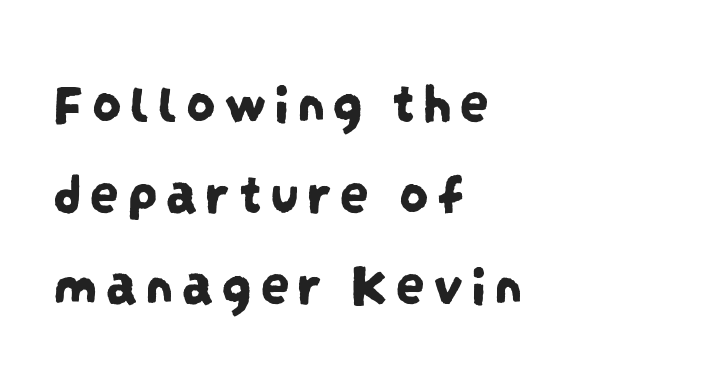
{"serif": "no", "width": "condensed", "stroke_contrast": "low", "x_height": "large", "monospaced": "no", "underline": "no", "align": "left", "line_spacing": "normal", "line_spacing_ratio": 1.54, "glyph_px": 59}
